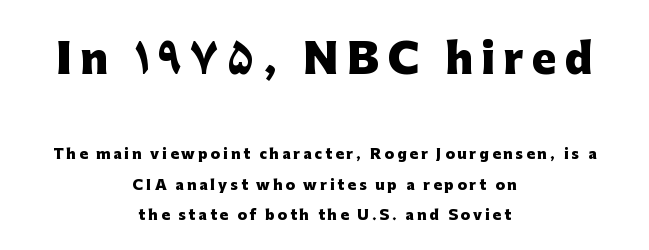
Characters remain perfectly vertical along every line. The rag falls on both sides of this text block equally. The passage shown has open, widely tracked lettering throughout. The line-height multiplier appears high, well above default. Look at the glyph heights: the upper group is clearly the bigger setting.
